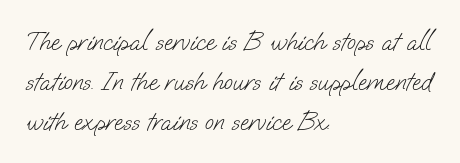
The image shows 26 px text type; set left-aligned, normal line spacing (1.53x), normal letter spacing, not underlined.
